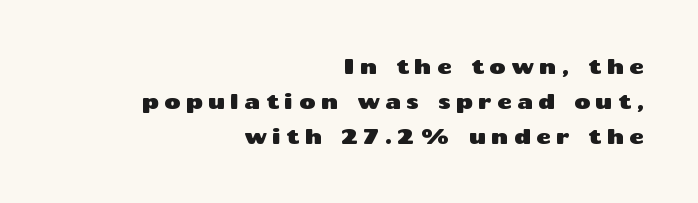
This rendering features lettering with no underline. Is the block centered? No — it sits flush against the right margin. Short note: letters widely spaced. Rendered with straight, roman letterforms.
